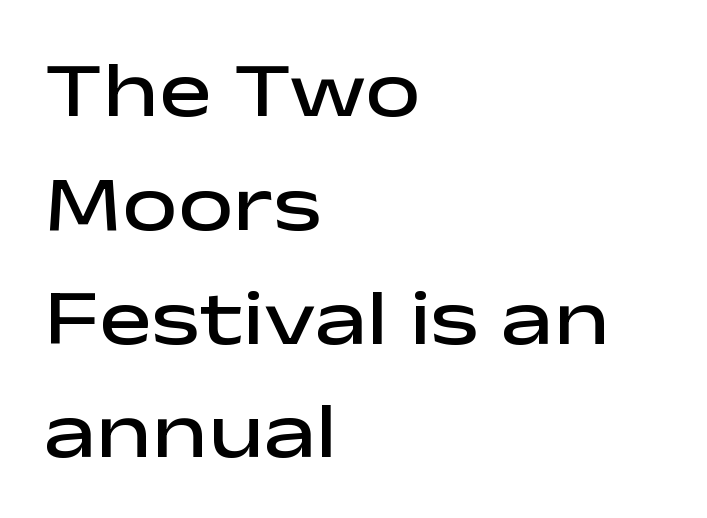
{"serif": "no", "italic": "no", "bold": "semi", "weight": "semibold", "width": "wide", "stroke_contrast": "low", "x_height": "medium", "monospaced": "no", "underline": "no", "align": "left", "line_spacing": "normal", "line_spacing_ratio": 1.44, "letter_spacing": "normal", "letter_spacing_em": 0.0, "glyph_px": 79}
